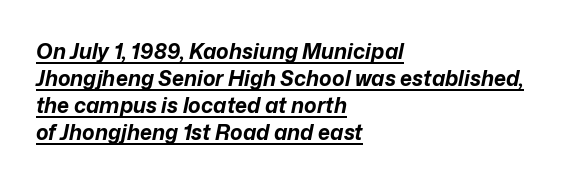
The paragraph shown leans on its left margin. The passage shown leans; its letterforms are oblique. The string is rendered with underlining switched on. Words appear dense and cohesive because spacing is normal.
